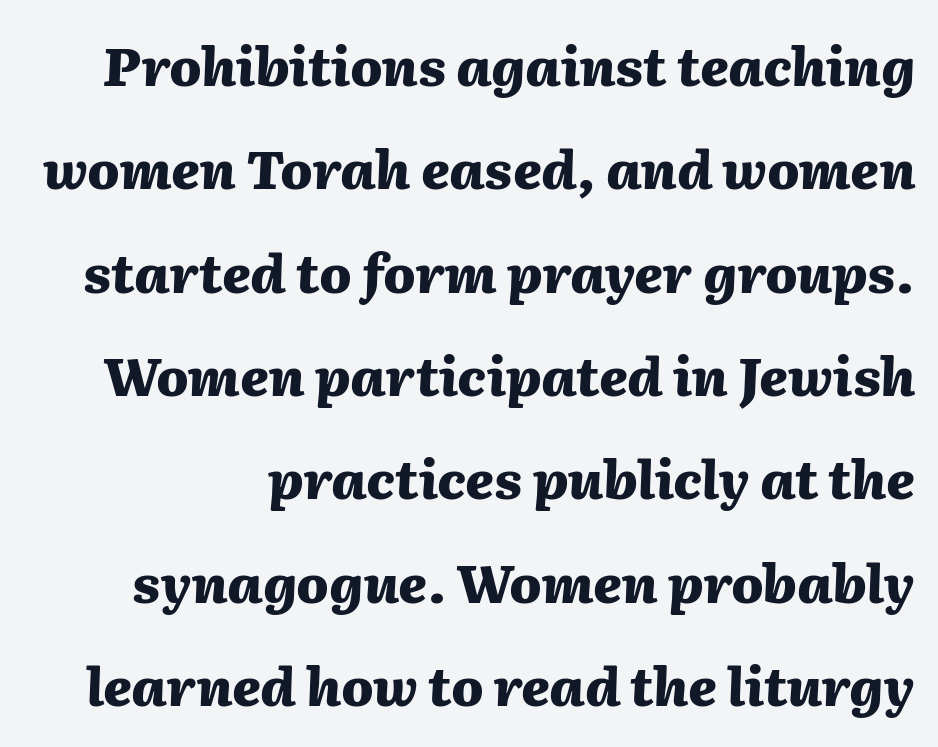
Q: Is the text bold? A: Yes.
Q: Is the text italic (slanted)? A: Yes, it leans right by about 2 degrees.
Q: Is the text underlined? A: No.
Q: Is the spacing between letters normal or unusually wide? A: Normal.
Q: Is the spacing between lines tight, normal or loose? A: Loose.
Q: Width (condensed, normal, or wide)? A: Normal.
Q: Stroke contrast? A: Medium.
Q: x-height? A: Medium.
Q: Monospaced? A: No.
